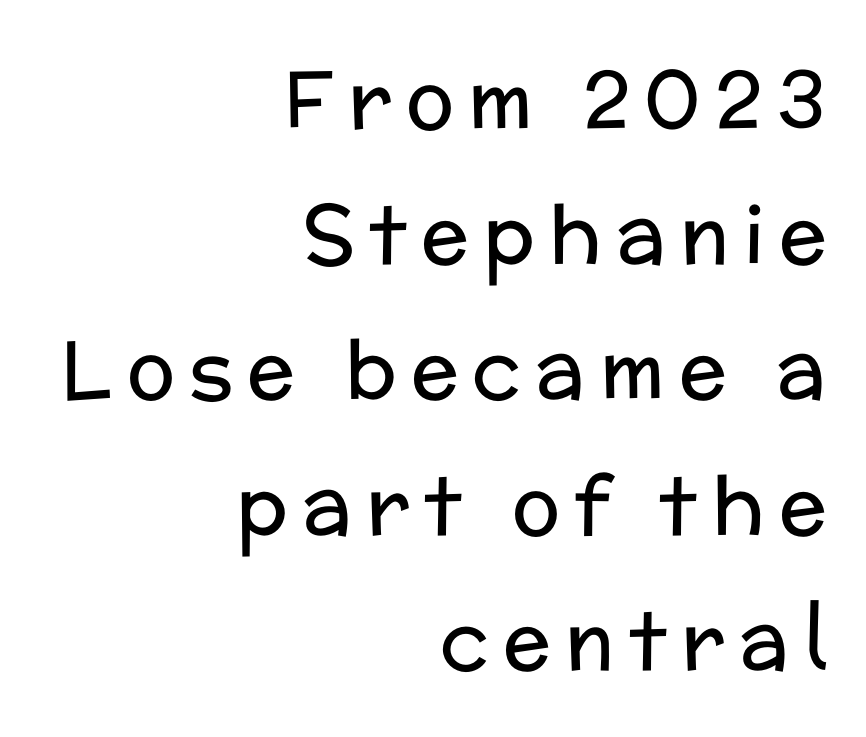
The image shows 80 px regular-weight sans-serif type, upright; set right-aligned, normal line spacing (1.69x), not underlined; low stroke contrast and a medium x-height.
